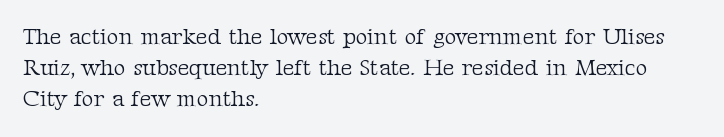
{"italic": "no", "bold": "no", "underline": "no", "align": "left", "line_spacing": "normal", "line_spacing_ratio": 1.35, "letter_spacing": "normal", "letter_spacing_em": 0.0, "glyph_px": 23}
